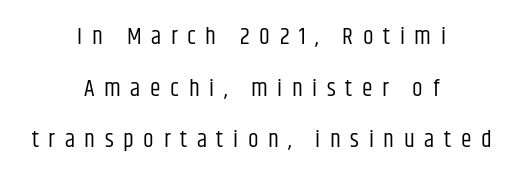
The image shows 24 px text type, upright; set centered, loose line spacing (2.15x), unusually wide letter spacing (+0.4 em), not underlined.
